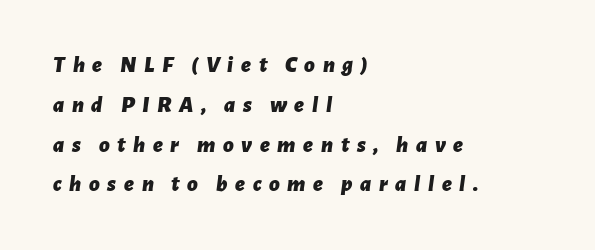
The image shows 23 px bold type, italic (leaning right); set left-aligned, line spacing 1.73x, unusually wide letter spacing (+0.33 em), not underlined.
